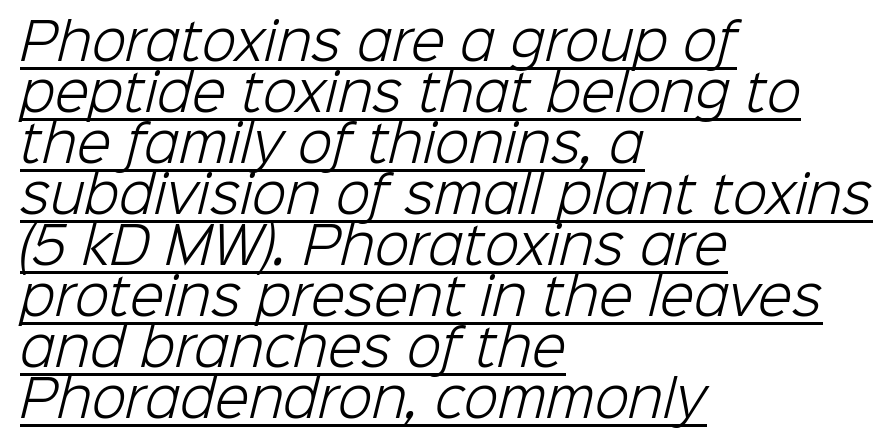
{"serif": "no", "bold": "no", "weight": "light", "width": "normal", "stroke_contrast": "low", "x_height": "medium", "monospaced": "no", "underline": "yes", "align": "left", "line_spacing": "tight", "line_spacing_ratio": 1.02, "letter_spacing": "normal", "letter_spacing_em": 0.0, "glyph_px": 50}
